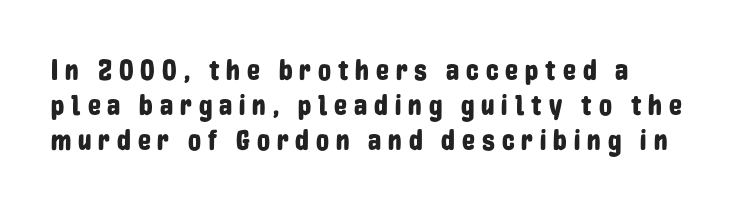
The image shows 29 px condensed sans-serif type, upright; set line spacing 1.2x, unusually wide letter spacing (+0.24 em), not underlined; low stroke contrast and a medium x-height.
